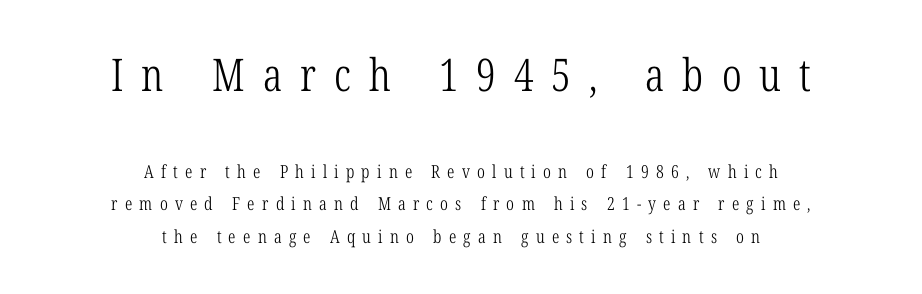
The letters advance in unequal steps, a hallmark of proportional type. In CSS terms this would be text-align: center. The tracking reads as deliberately expanded to a designer's eye. The earlier block is typeset at a bigger size than the later block. It's the straight-up-and-down kind of type.
